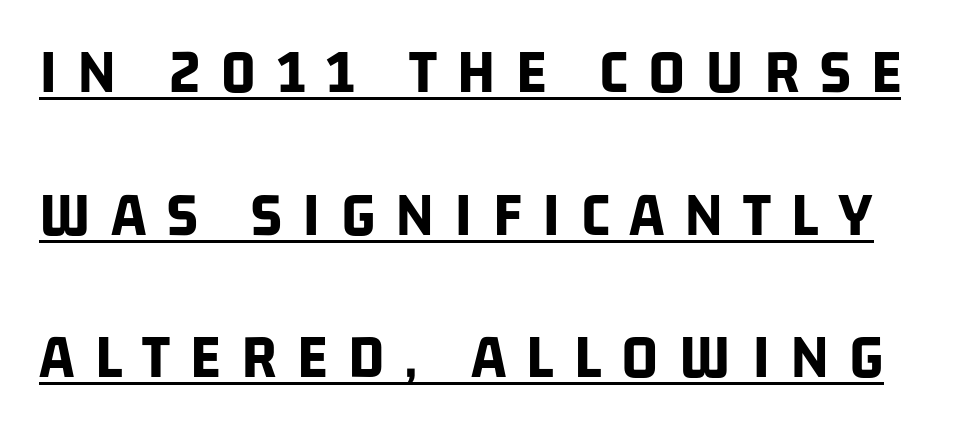
Examine the stroke ends and you'll find no serifs. A typesetter would call this proportional, since set widths differ per character. In terms of letterspacing, this is a distinctly airy, spread setting. Underlined type. Weight check: bold — yes, fully.
